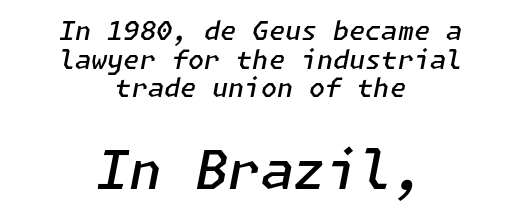
The image shows 53 px semibold type, italic (leaning right); set centered, tight line spacing (1.1x), normal letter spacing, not underlined; the second (bottom) block is 2.04x larger; low stroke contrast and a medium x-height.
